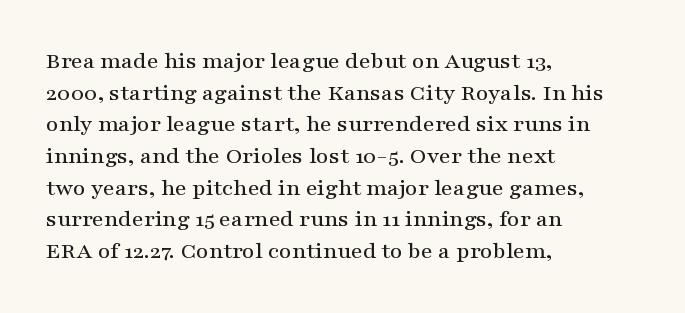
The letterforms sit shoulder to shoulder at normal distance. In terms of leading, this rendering sits right in the middle. The rendering anchors every line to the left-hand side. Style check: upright.
